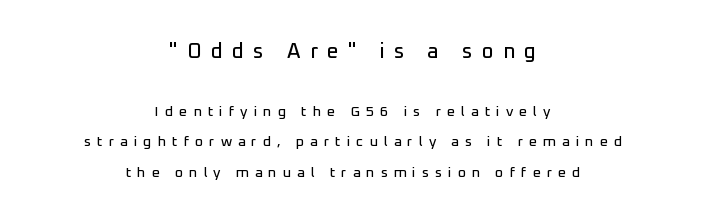
Q: Is the text italic (slanted)? A: No, it is upright.
Q: Is the text underlined? A: No.
Q: How is the paragraph aligned? A: Centered.
Q: Is the spacing between letters normal or unusually wide? A: Unusually wide.
Q: Is the spacing between lines tight, normal or loose? A: Loose.
Q: Which block of text is set in a larger size, the first (top) or the second (bottom)? A: The first (top) one.
